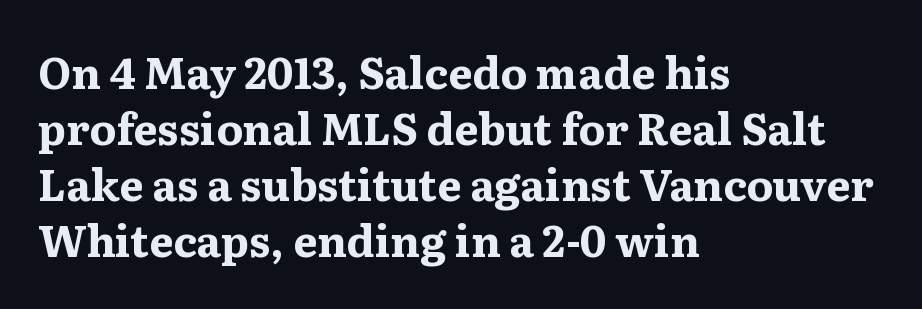
Q: Is the text bold? A: Yes.
Q: Is the text italic (slanted)? A: No, it is upright.
Q: Is the typeface a serif or a sans-serif typeface? A: Serif.
Q: Is the text underlined? A: No.
Q: How is the paragraph aligned? A: Left-aligned.
Q: Is the spacing between letters normal or unusually wide? A: Normal.
Q: Is the spacing between lines tight, normal or loose? A: Normal.
Q: Width (condensed, normal, or wide)? A: Wide.
Q: Stroke contrast? A: Medium.
Q: x-height? A: Medium.
Q: Monospaced? A: No.
